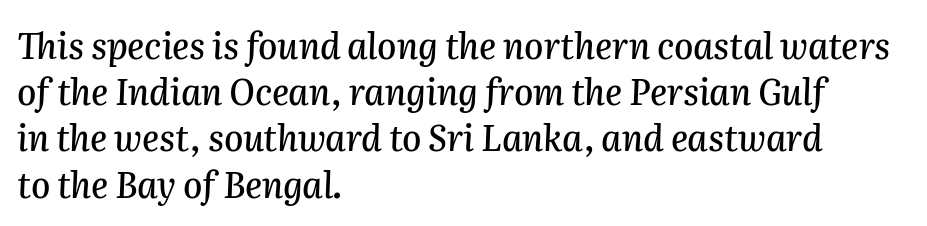
Q: Is the text italic (slanted)? A: Yes, it leans right by about 2 degrees.
Q: Is the text underlined? A: No.
Q: How is the paragraph aligned? A: Left-aligned.
Q: Is the spacing between letters normal or unusually wide? A: Normal.
Q: Is the spacing between lines tight, normal or loose? A: Normal.
Q: Width (condensed, normal, or wide)? A: Normal.
Q: Stroke contrast? A: Medium.
Q: x-height? A: Medium.
Q: Monospaced? A: No.
